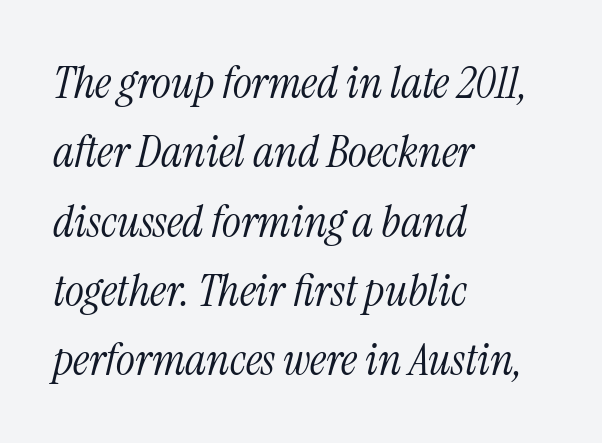
{"serif": "yes", "italic": "yes", "lean": "right", "slant_degrees": 13, "bold": "no", "weight": "light", "width": "condensed", "stroke_contrast": "medium", "x_height": "medium", "monospaced": "no", "underline": "no", "align": "left", "line_spacing": "normal", "line_spacing_ratio": 1.54, "letter_spacing": "normal", "letter_spacing_em": 0.0, "glyph_px": 45}
